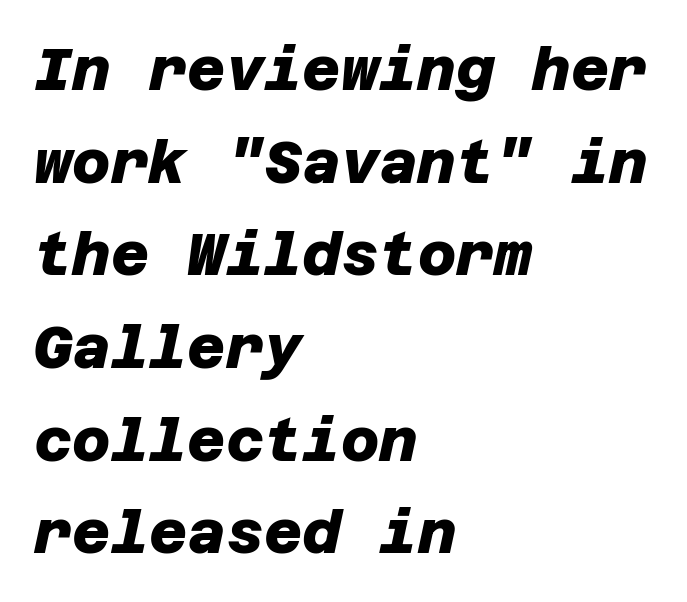
The glyphs in this specimen are sans serif. The zone under the glyphs is completely vacant. Letter spacing: default. I'd describe the lettering as bold — thick and assertive. One glance says typical: line gaps are just what's usual. All the whitespace from short lines collects on the right.
